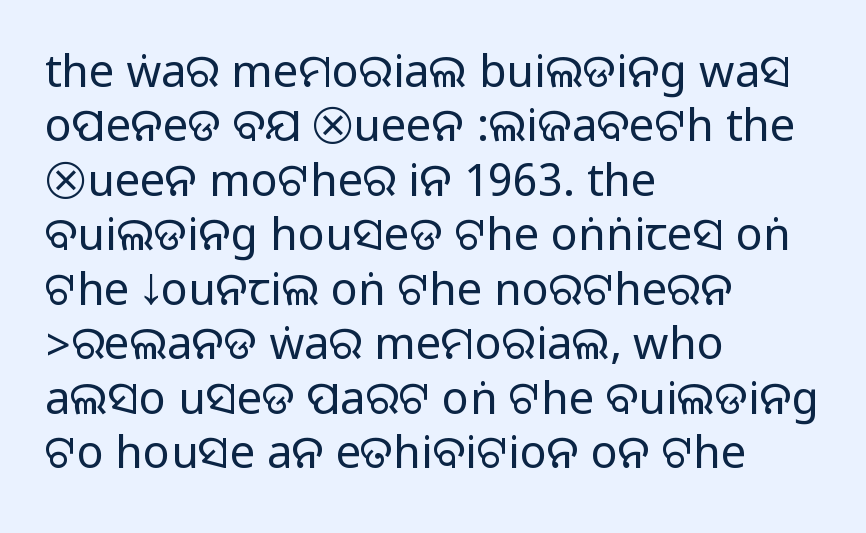
Q: Is the text italic (slanted)? A: No, it is upright.
Q: Is the typeface a serif or a sans-serif typeface? A: Sans-serif.
Q: Is the text underlined? A: No.
Q: How is the paragraph aligned? A: Left-aligned.
Q: Is the spacing between letters normal or unusually wide? A: Normal.
Q: Width (condensed, normal, or wide)? A: Normal.
Q: Stroke contrast? A: Medium.
Q: Monospaced? A: No.
